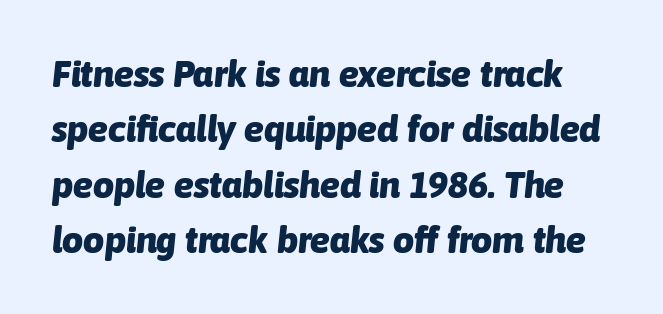
Q: Is the text bold? A: Yes.
Q: Is the text italic (slanted)? A: Yes, it leans right by about 6 degrees.
Q: Is the text underlined? A: No.
Q: Is the spacing between letters normal or unusually wide? A: Normal.
Q: Is the spacing between lines tight, normal or loose? A: Normal.
Q: Width (condensed, normal, or wide)? A: Normal.
Q: Stroke contrast? A: Low.
Q: x-height? A: Medium.
Q: Monospaced? A: No.
